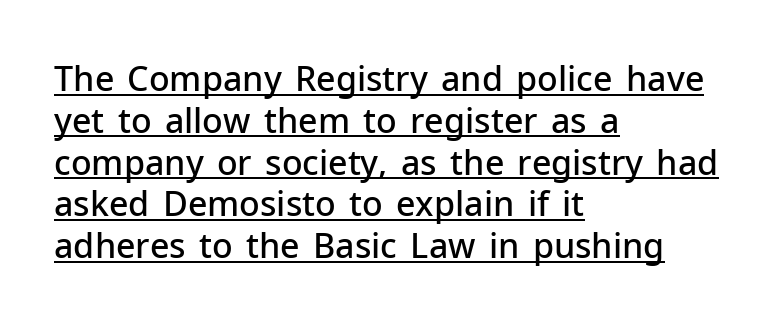
Q: Is the text bold? A: Semi-bold.
Q: Is the text italic (slanted)? A: No, it is upright.
Q: Is the typeface a serif or a sans-serif typeface? A: Sans-serif.
Q: Is the text underlined? A: Yes.
Q: How is the paragraph aligned? A: Left-aligned.
Q: Is the spacing between letters normal or unusually wide? A: Normal.
Q: Width (condensed, normal, or wide)? A: Normal.
Q: Stroke contrast? A: Low.
Q: x-height? A: Medium.
Q: Monospaced? A: No.
